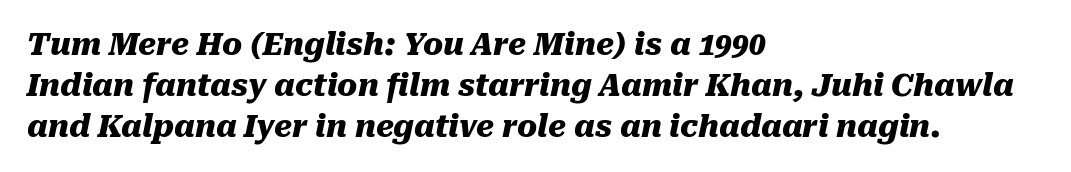
{"italic": "yes", "lean": "right", "slant_degrees": 10, "bold": "yes", "weight": "heavy", "width": "normal", "stroke_contrast": "medium", "x_height": "medium", "monospaced": "no", "underline": "no", "align": "left", "line_spacing": "normal", "line_spacing_ratio": 1.36, "letter_spacing": "normal", "letter_spacing_em": 0.0, "glyph_px": 30}
